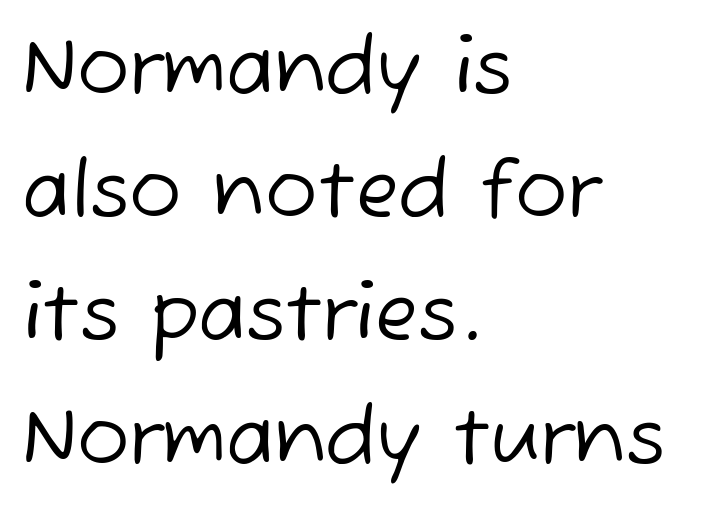
{"serif": "no", "bold": "no", "weight": "regular", "width": "normal", "stroke_contrast": "low", "x_height": "medium", "monospaced": "no", "underline": "no", "align": "left", "line_spacing": "normal", "line_spacing_ratio": 1.58, "letter_spacing": "normal", "letter_spacing_em": 0.0, "glyph_px": 78}
